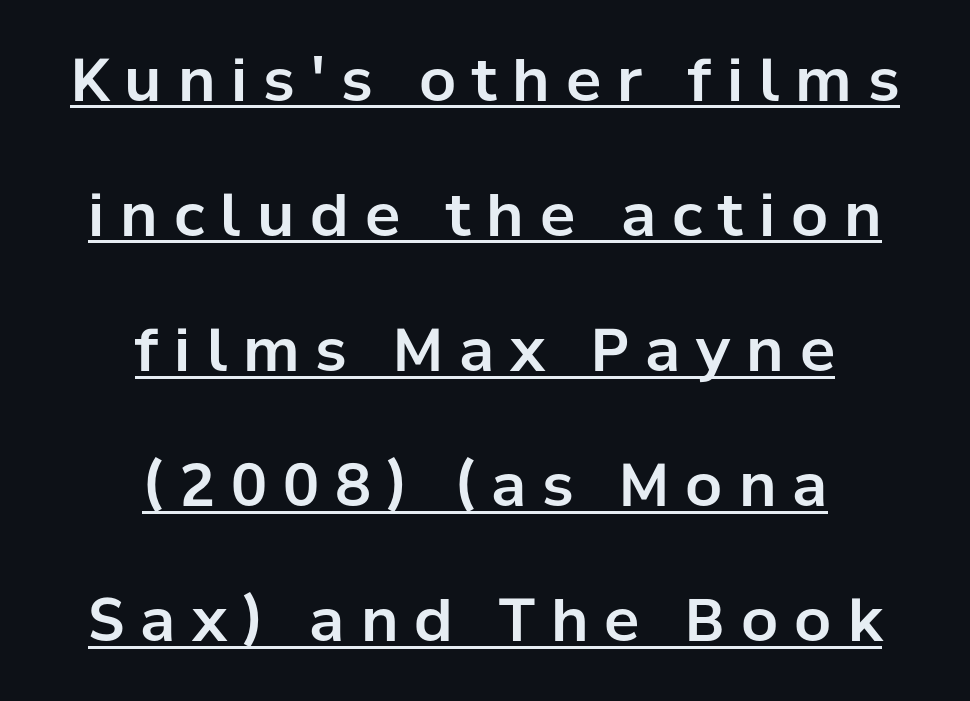
{"serif": "no", "italic": "no", "width": "normal", "stroke_contrast": "low", "x_height": "medium", "monospaced": "no", "underline": "yes", "align": "center", "line_spacing": "loose", "line_spacing_ratio": 2.29, "letter_spacing": "wide", "letter_spacing_em": 0.27, "glyph_px": 59}
